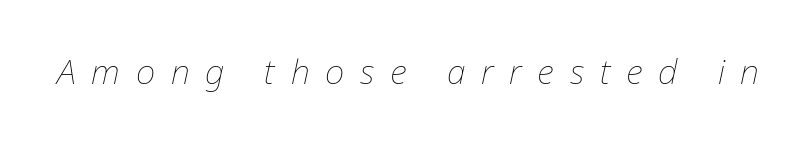
{"italic": "yes", "lean": "right", "slant_degrees": 12, "bold": "no", "weight": "thin", "width": "normal", "stroke_contrast": "low", "x_height": "medium", "monospaced": "no", "underline": "no", "letter_spacing": "wide", "letter_spacing_em": 0.46, "glyph_px": 34}
